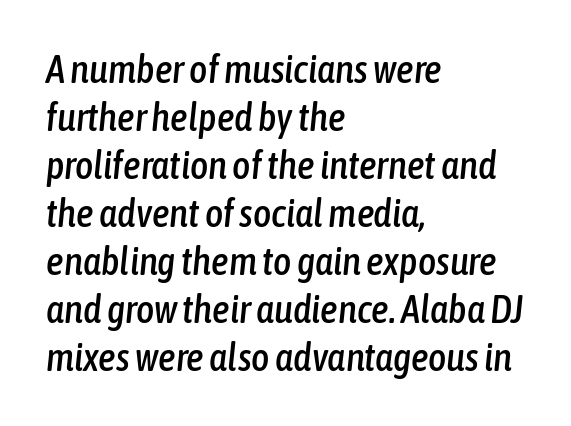
{"italic": "yes", "lean": "right", "slant_degrees": 6, "width": "condensed", "stroke_contrast": "low", "x_height": "medium", "monospaced": "no", "underline": "no", "align": "left", "line_spacing_ratio": 1.23, "letter_spacing": "normal", "letter_spacing_em": 0.0, "glyph_px": 39}
